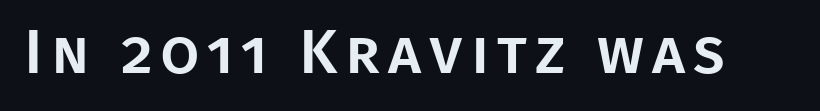
The image shows 62 px sans-serif type, upright; set not underlined; low stroke contrast and a large x-height.
